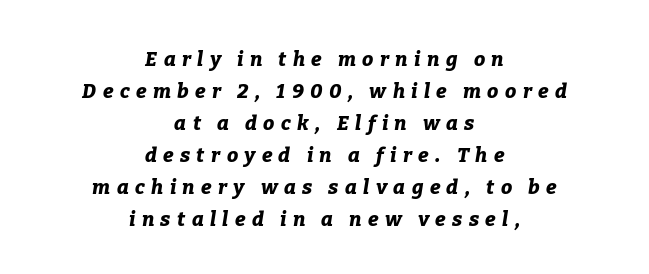
{"italic": "yes", "lean": "right", "slant_degrees": 9, "bold": "yes", "underline": "no", "align": "center", "line_spacing": "normal", "line_spacing_ratio": 1.6, "letter_spacing": "wide", "letter_spacing_em": 0.32, "glyph_px": 20}
